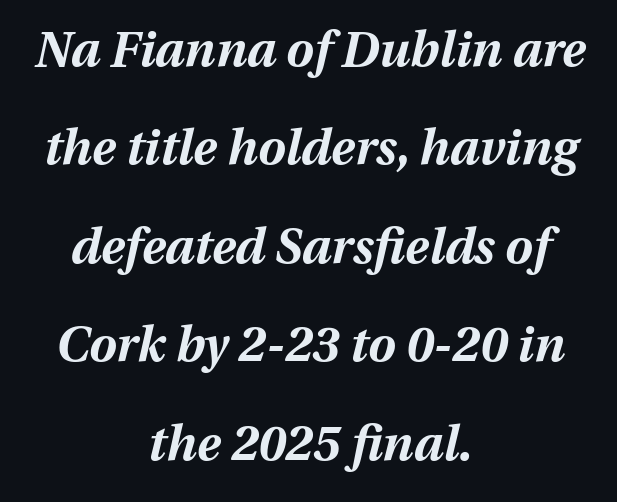
Q: Is the text bold? A: Yes.
Q: Is the text italic (slanted)? A: Yes, it leans right by about 13 degrees.
Q: Is the text underlined? A: No.
Q: How is the paragraph aligned? A: Centered.
Q: Is the spacing between letters normal or unusually wide? A: Normal.
Q: Is the spacing between lines tight, normal or loose? A: Loose.
Q: Width (condensed, normal, or wide)? A: Normal.
Q: Stroke contrast? A: Medium.
Q: x-height? A: Medium.
Q: Monospaced? A: No.
